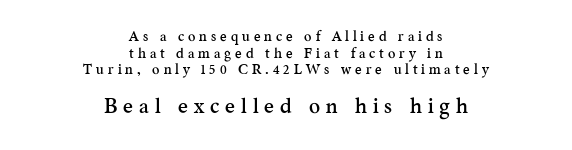
Posture: vertical. This rendering uses center alignment, leaving both contours irregular but symmetric. Words float on clear page, feet unadorned. Words appear elongated and porous because spacing is wide. Size hierarchy here favors the trailing block over the leading one.
